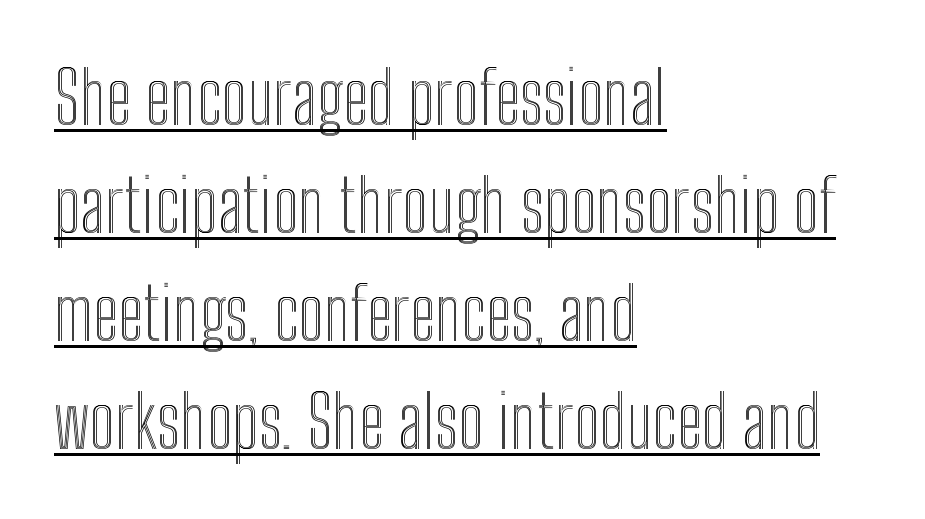
{"italic": "no", "width": "condensed", "x_height": "medium", "monospaced": "no", "underline": "yes", "align": "left", "line_spacing": "normal", "line_spacing_ratio": 1.5, "letter_spacing": "normal", "letter_spacing_em": 0.0, "glyph_px": 72}
